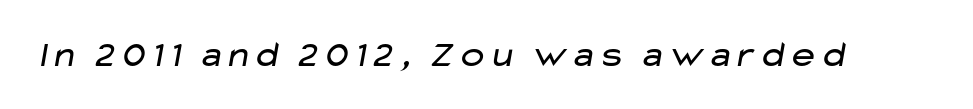
What kind of face is this? One without serifs — a sans. Do the characters align in a grid? No, the font is proportional. Each word holds together tightly as a unit, with standard inter-letter gaps. This rendering features lettering with no underline.
